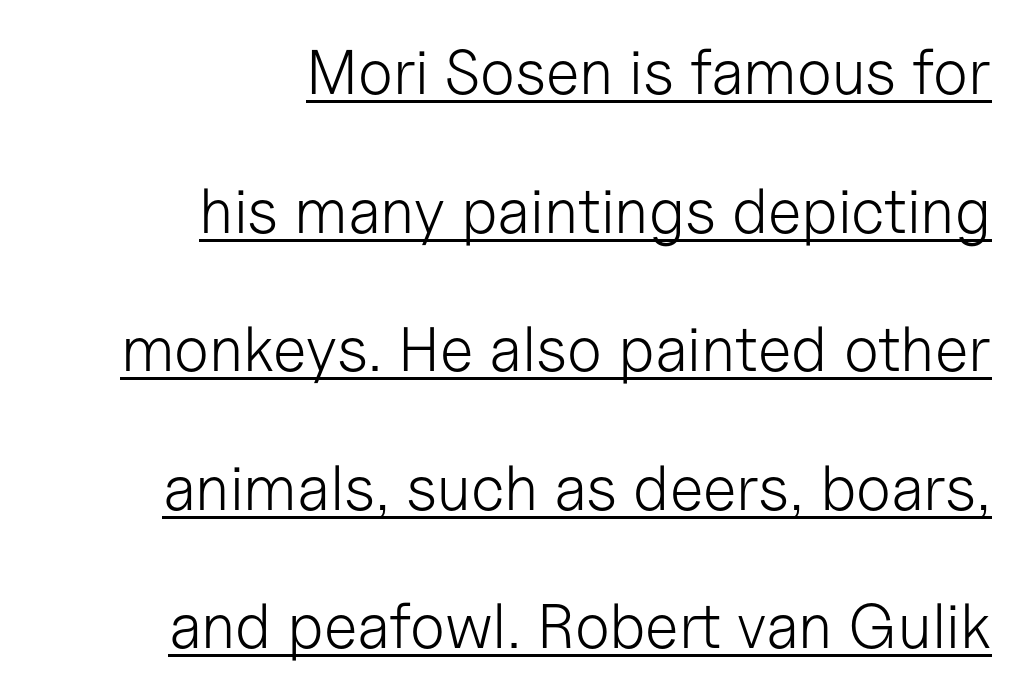
Q: Is the text bold? A: No.
Q: Is the text italic (slanted)? A: No, it is upright.
Q: Is the typeface a serif or a sans-serif typeface? A: Sans-serif.
Q: Is the text underlined? A: Yes.
Q: How is the paragraph aligned? A: Right-aligned.
Q: Is the spacing between letters normal or unusually wide? A: Normal.
Q: Is the spacing between lines tight, normal or loose? A: Loose.
Q: Width (condensed, normal, or wide)? A: Normal.
Q: Stroke contrast? A: Low.
Q: x-height? A: Medium.
Q: Monospaced? A: No.
